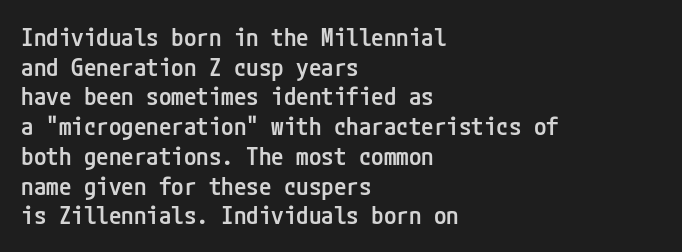
{"italic": "no", "bold": "semi", "underline": "no", "align": "left", "line_spacing_ratio": 1.19, "letter_spacing": "normal", "letter_spacing_em": 0.0, "glyph_px": 25}
